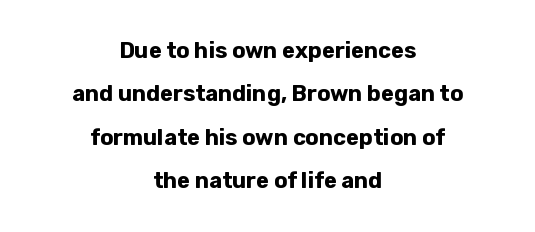
The type is set solid horizontally, with unmodified tracking. Descender tails drop into unmarked territory. Notice how thick the strokes are: this is what a full bold looks like. A centered setting, common on invitations and titles, is used for this passage. Compared with typical paragraphs, the rows here are farther apart.
